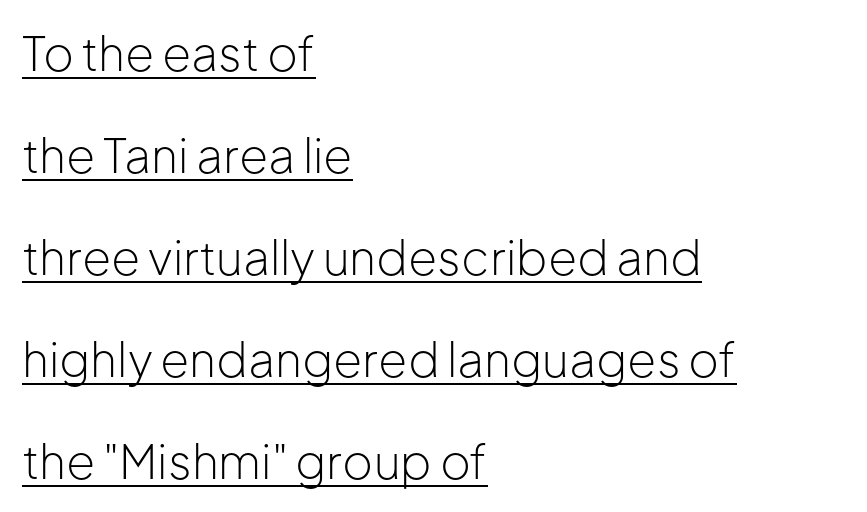
The image shows 47 px light sans-serif type, upright; set left-aligned, loose line spacing (2.17x), normal letter spacing, underlined; low stroke contrast and a medium x-height.
